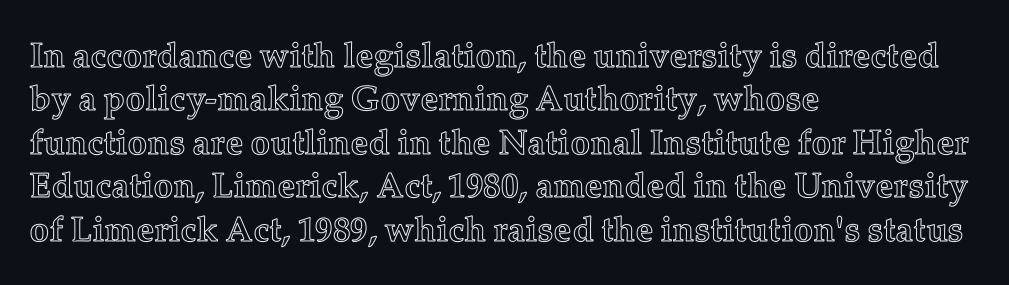
Does the lettering tilt? It doesn't — this is upright. Honestly, the letter spacing is just normal — you wouldn't notice it. Do the characters align in a grid? No, the font is proportional. Descenders are the only things crossing below the line. These lines are set flush left with a ragged right edge.
